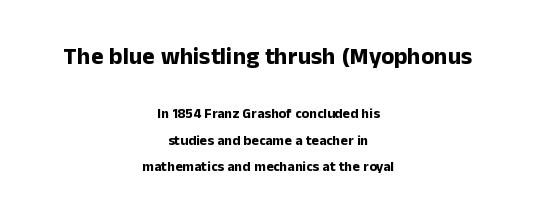
Q: Is the text bold? A: Yes.
Q: Is the text italic (slanted)? A: No, it is upright.
Q: Is the text underlined? A: No.
Q: How is the paragraph aligned? A: Centered.
Q: Is the spacing between letters normal or unusually wide? A: Normal.
Q: Which block of text is set in a larger size, the first (top) or the second (bottom)? A: The first (top) one.
